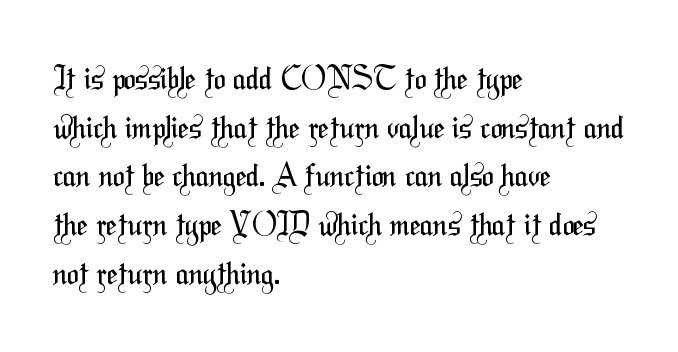
Nobody drew a line under any word here. No chunkiness to these letters — they're not bold. The text was rendered using a sans face with plain stroke endings. Notice how descenders clear the ascenders below comfortably — that's standard leading. Students, note that the glyphs here touch the page at normal intervals. Horizontal alignment here is leftward, the default for most running prose.
